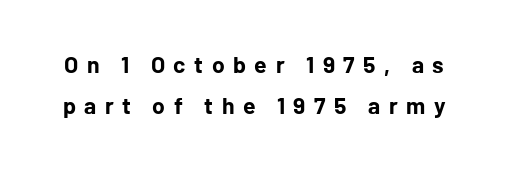
{"italic": "no", "bold": "yes", "underline": "no", "line_spacing_ratio": 1.77, "letter_spacing": "wide", "letter_spacing_em": 0.37, "glyph_px": 23}
